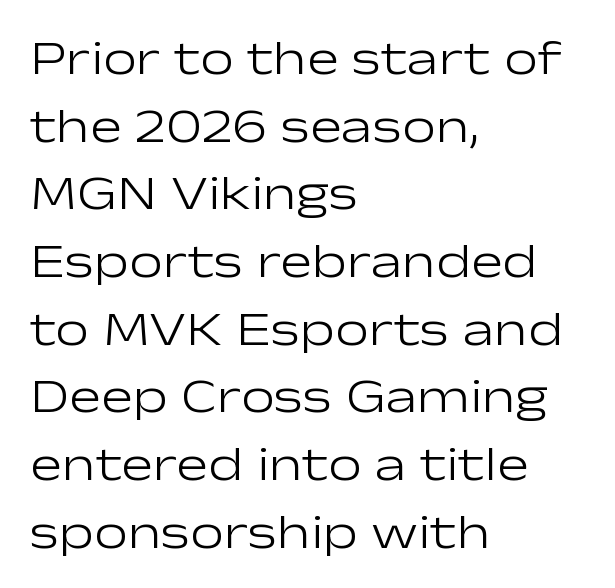
{"serif": "no", "italic": "no", "bold": "no", "weight": "light", "width": "wide", "stroke_contrast": "low", "x_height": "medium", "monospaced": "no", "underline": "no", "align": "left", "line_spacing": "normal", "line_spacing_ratio": 1.41, "letter_spacing": "normal", "letter_spacing_em": 0.0, "glyph_px": 48}
